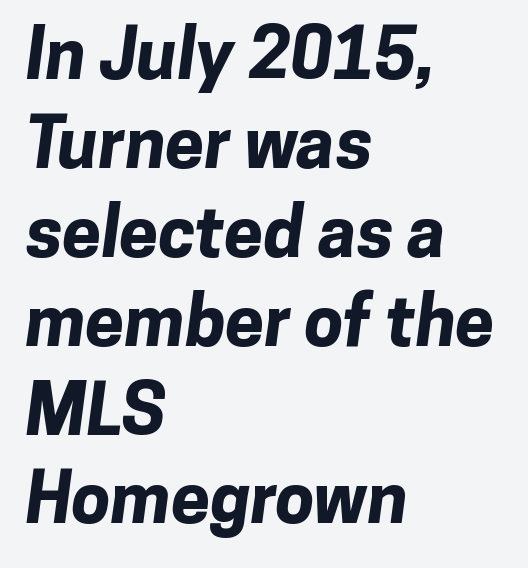
The image shows 70 px bold sans-serif type; set left-aligned, normal line spacing (1.27x), normal letter spacing, not underlined; low stroke contrast and a medium x-height.
